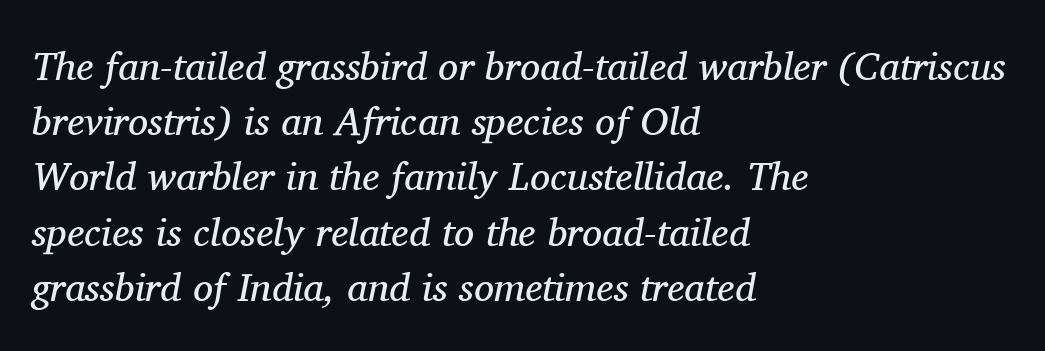
The type is set solid horizontally, with unmodified tracking. The weight tops out at a normal text grade. The setting favours the left margin, as ordinary paragraphs usually do. Descenders hang freely into open space. If you measured baseline to baseline, you'd find a middling distance.
